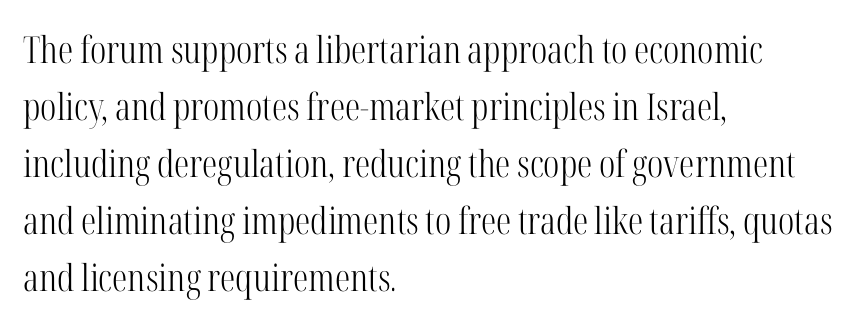
{"serif": "yes", "italic": "no", "bold": "no", "weight": "light", "width": "condensed", "stroke_contrast": "high", "x_height": "medium", "monospaced": "no", "underline": "no", "align": "left", "line_spacing": "normal", "line_spacing_ratio": 1.54, "letter_spacing": "normal", "letter_spacing_em": 0.0, "glyph_px": 37}
